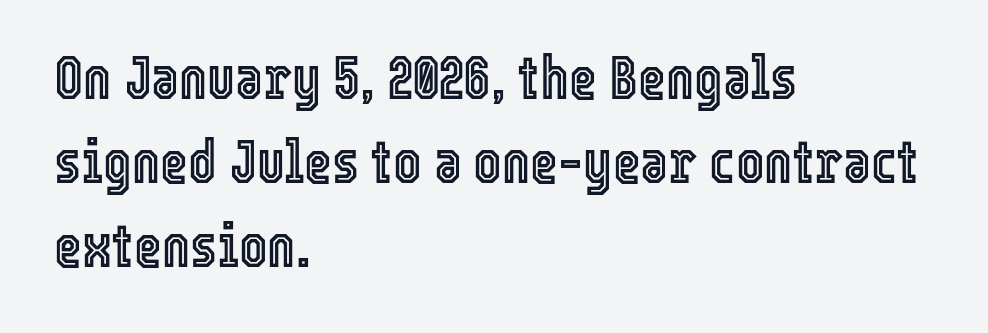
Q: Is the text italic (slanted)? A: No, it is upright.
Q: Is the text underlined? A: No.
Q: How is the paragraph aligned? A: Left-aligned.
Q: Is the spacing between letters normal or unusually wide? A: Normal.
Q: Is the spacing between lines tight, normal or loose? A: Normal.
Q: Width (condensed, normal, or wide)? A: Condensed.
Q: x-height? A: Medium.
Q: Monospaced? A: No.
